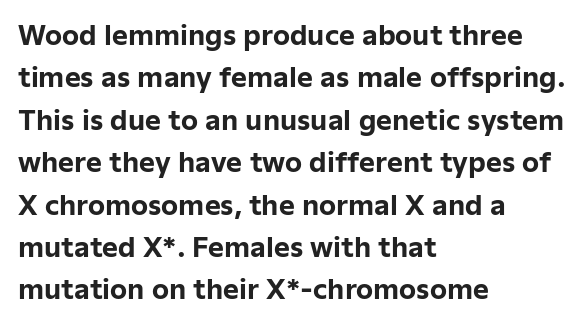
The image shows 27 px bold type, upright; set left-aligned, normal line spacing (1.57x), normal letter spacing, not underlined.
